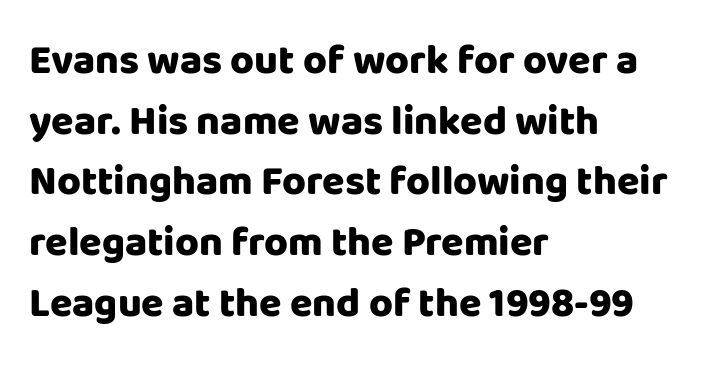
{"serif": "no", "italic": "no", "bold": "yes", "weight": "heavy", "width": "normal", "stroke_contrast": "low", "x_height": "large", "monospaced": "no", "underline": "no", "align": "left", "line_spacing": "normal", "line_spacing_ratio": 1.48, "letter_spacing": "normal", "letter_spacing_em": 0.0, "glyph_px": 41}
